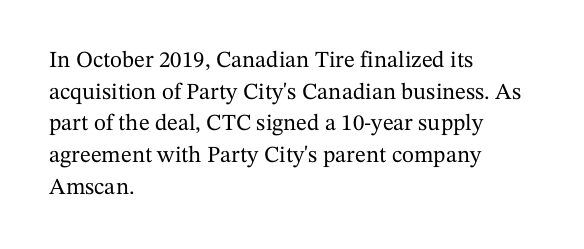
Q: Is the text italic (slanted)? A: No, it is upright.
Q: Is the text underlined? A: No.
Q: How is the paragraph aligned? A: Left-aligned.
Q: Is the spacing between letters normal or unusually wide? A: Normal.
Q: Is the spacing between lines tight, normal or loose? A: Normal.
